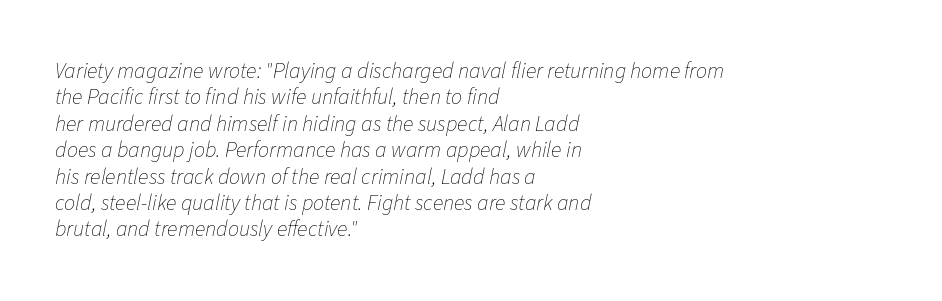
{"italic": "yes", "lean": "right", "slant_degrees": 11, "bold": "no", "underline": "no", "align": "left", "line_spacing_ratio": 1.2, "letter_spacing": "normal", "letter_spacing_em": 0.0, "glyph_px": 22}
